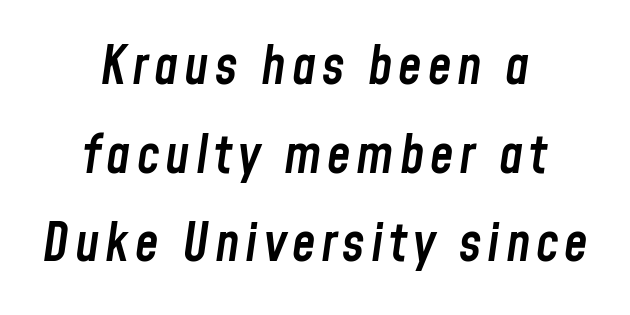
The image shows 53 px semibold, condensed type, italic (leaning right); set centered, normal line spacing (1.67x), not underlined; low stroke contrast and a medium x-height.
